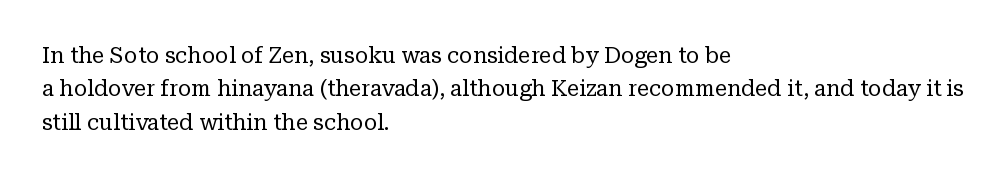
{"italic": "no", "bold": "no", "underline": "no", "align": "left", "line_spacing": "normal", "line_spacing_ratio": 1.52, "letter_spacing": "normal", "letter_spacing_em": 0.0, "glyph_px": 22}
